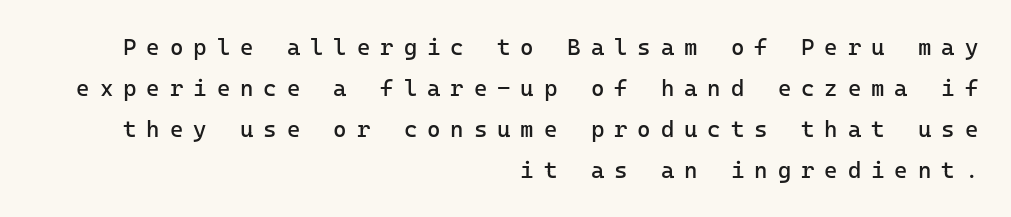
{"italic": "no", "bold": "no", "underline": "no", "align": "right", "line_spacing_ratio": 1.78, "letter_spacing": "wide", "letter_spacing_em": 0.43, "glyph_px": 23}
